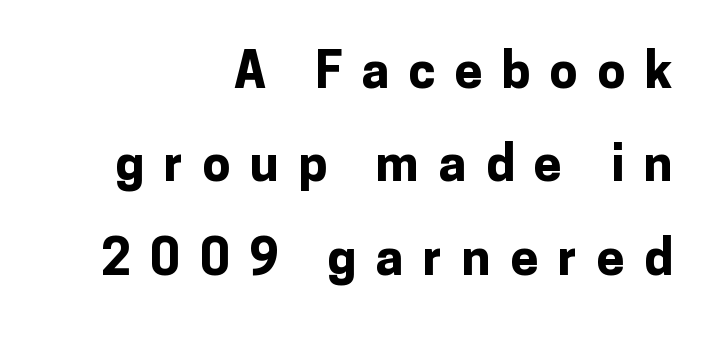
Q: Is the text bold? A: Yes.
Q: Is the text italic (slanted)? A: No, it is upright.
Q: Is the typeface a serif or a sans-serif typeface? A: Sans-serif.
Q: Is the text underlined? A: No.
Q: How is the paragraph aligned? A: Right-aligned.
Q: Is the spacing between letters normal or unusually wide? A: Unusually wide.
Q: Width (condensed, normal, or wide)? A: Normal.
Q: Stroke contrast? A: Low.
Q: x-height? A: Medium.
Q: Monospaced? A: No.
